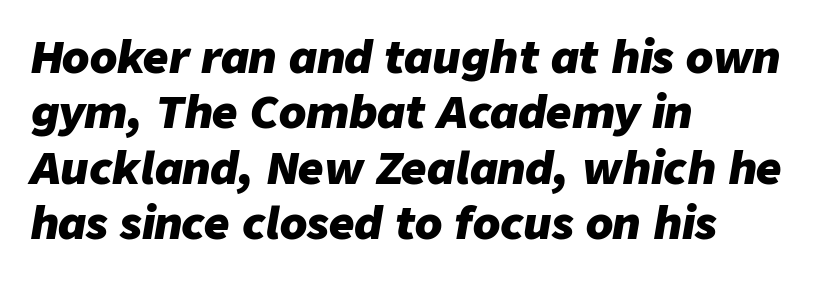
The axis of the letterforms is tilted away from vertical. Is this a fixed-width face? No — the glyphs have proportional, varying widths. Plenty of ink on the page — the face is bold. The letters sit at their default tracking, neither squeezed nor spread.
